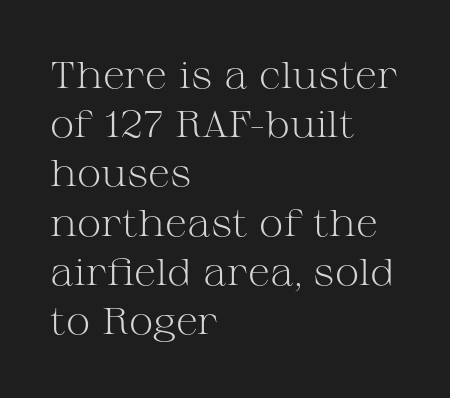
{"serif": "yes", "italic": "no", "bold": "no", "weight": "light", "width": "wide", "stroke_contrast": "medium", "x_height": "medium", "monospaced": "no", "underline": "no", "align": "left", "line_spacing": "normal", "line_spacing_ratio": 1.33, "letter_spacing": "normal", "letter_spacing_em": 0.0, "glyph_px": 37}
